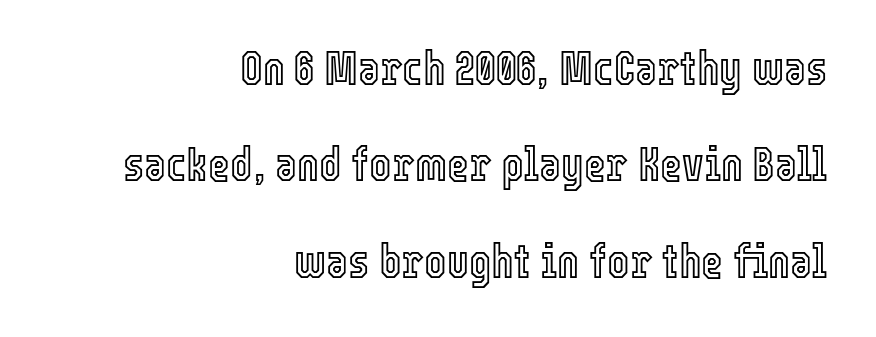
Q: Is the text italic (slanted)? A: No, it is upright.
Q: Is the text underlined? A: No.
Q: How is the paragraph aligned? A: Right-aligned.
Q: Is the spacing between letters normal or unusually wide? A: Normal.
Q: Is the spacing between lines tight, normal or loose? A: Loose.
Q: Width (condensed, normal, or wide)? A: Condensed.
Q: x-height? A: Medium.
Q: Monospaced? A: No.
